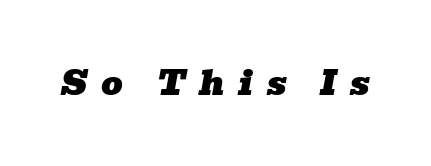
Q: Is the text italic (slanted)? A: Yes, it leans right by about 10 degrees.
Q: Is the typeface a serif or a sans-serif typeface? A: Serif.
Q: Is the text underlined? A: No.
Q: Is the spacing between letters normal or unusually wide? A: Unusually wide.
Q: Width (condensed, normal, or wide)? A: Wide.
Q: Stroke contrast? A: Low.
Q: x-height? A: Medium.
Q: Monospaced? A: No.
